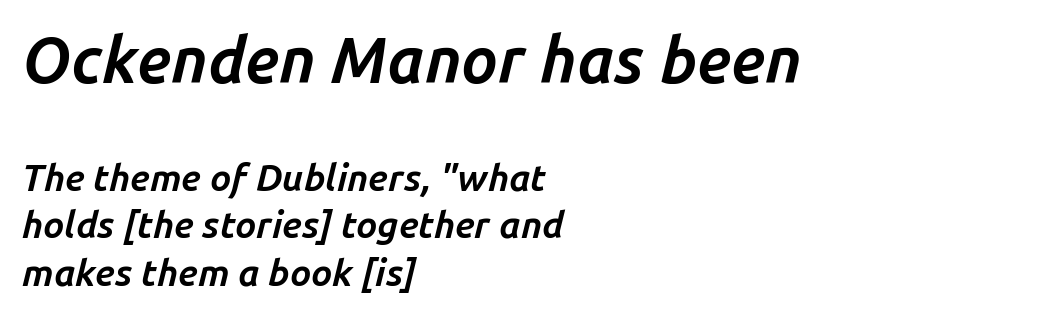
Here the first block reads like a headline and the second like body copy. Underline: absent. Looking at the ascenders, they clearly lean. Is the block centered? No — it sits flush against the left margin. This sample has the flowing, uneven cadence of proportional lettering. Interline gaps are of average width in this sample.
